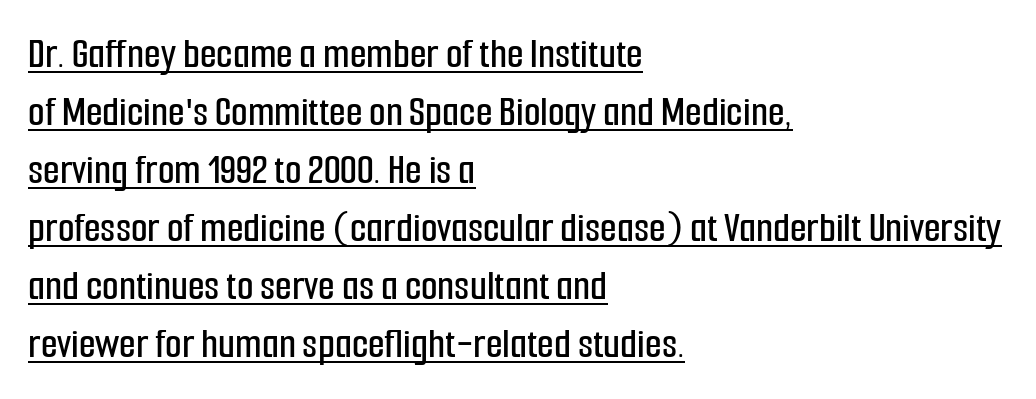
Q: Is the text italic (slanted)? A: No, it is upright.
Q: Is the typeface a serif or a sans-serif typeface? A: Sans-serif.
Q: Is the text underlined? A: Yes.
Q: How is the paragraph aligned? A: Left-aligned.
Q: Is the spacing between letters normal or unusually wide? A: Normal.
Q: Is the spacing between lines tight, normal or loose? A: Normal.
Q: Width (condensed, normal, or wide)? A: Condensed.
Q: Stroke contrast? A: Low.
Q: x-height? A: Medium.
Q: Monospaced? A: No.
